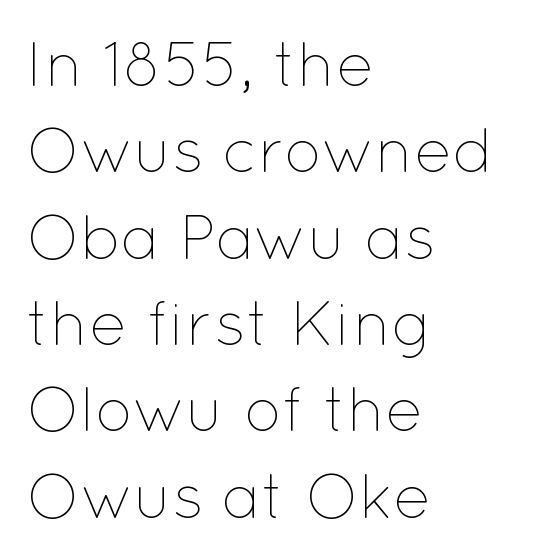
Q: Is the text bold? A: No.
Q: Is the text italic (slanted)? A: No, it is upright.
Q: Is the text underlined? A: No.
Q: How is the paragraph aligned? A: Left-aligned.
Q: Is the spacing between letters normal or unusually wide? A: Normal.
Q: Is the spacing between lines tight, normal or loose? A: Normal.
Q: Width (condensed, normal, or wide)? A: Normal.
Q: Stroke contrast? A: Low.
Q: x-height? A: Medium.
Q: Monospaced? A: No.
